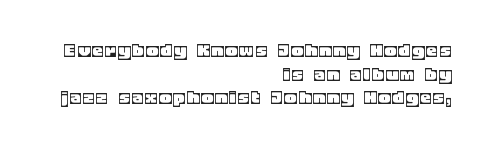
{"italic": "no", "underline": "no", "align": "right", "line_spacing": "tight", "line_spacing_ratio": 1.12, "glyph_px": 21}
